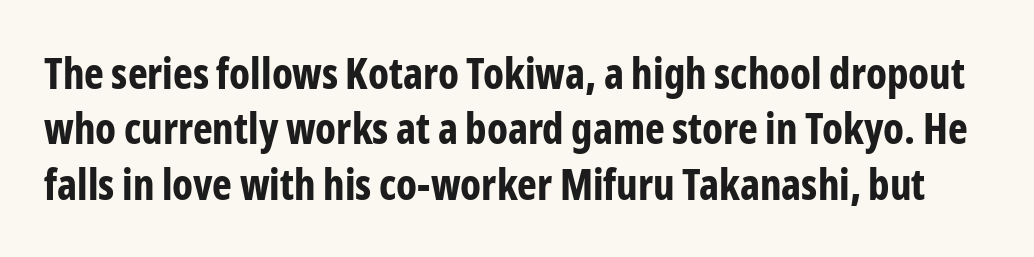
The image shows 42 px bold, condensed sans-serif type, upright; set normal line spacing (1.32x), normal letter spacing, not underlined; low stroke contrast and a medium x-height.
